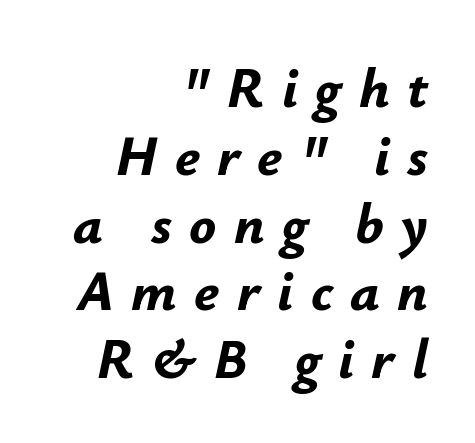
Looks like regular typesetting: each glyph gets only the width it needs. The passage shown leans; its letterforms are oblique. Horizontally, the lines are justified to the trailing edge only. Between one letter and the next there's a generous, obvious gap. Strokes here are thick enough to call this a true bold.
